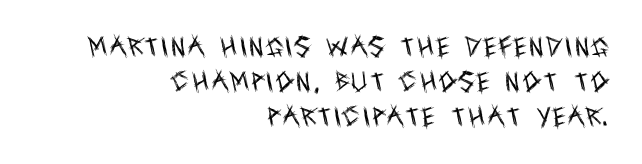
Quick note: interline space is typical. The font sits on the lighter half of the weight spectrum, regular included. Descenders are the only things crossing below the line. All the whitespace from short lines collects on the left. The lettering holds an erect, upright posture throughout.
